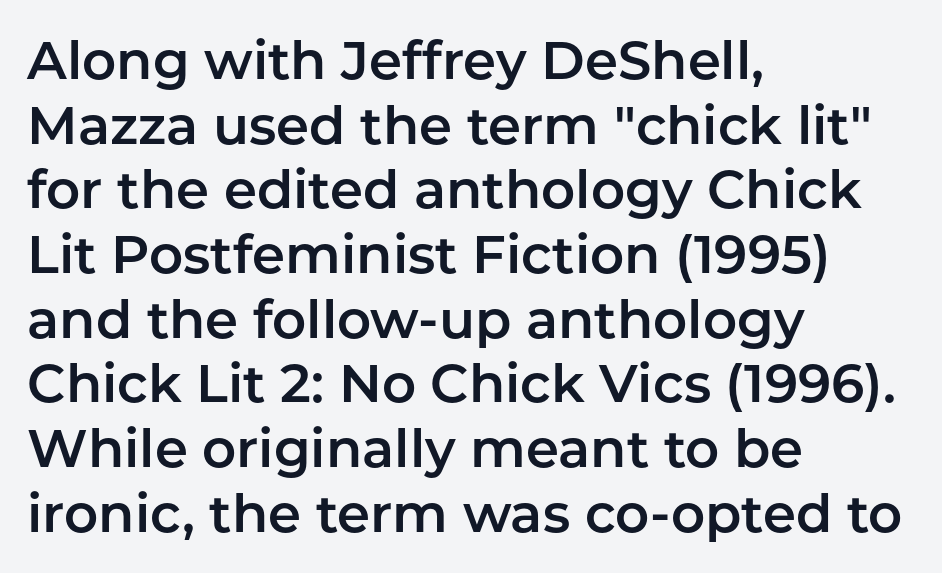
{"serif": "no", "italic": "no", "width": "normal", "stroke_contrast": "low", "x_height": "medium", "monospaced": "no", "underline": "no", "align": "left", "line_spacing_ratio": 1.22, "letter_spacing": "normal", "letter_spacing_em": 0.0, "glyph_px": 53}
